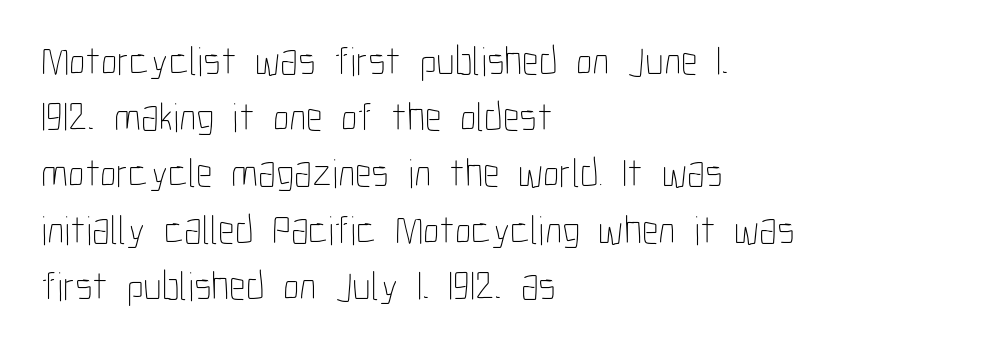
Q: Is the text bold? A: No.
Q: Is the text italic (slanted)? A: No, it is upright.
Q: Is the text underlined? A: No.
Q: How is the paragraph aligned? A: Left-aligned.
Q: Is the spacing between letters normal or unusually wide? A: Normal.
Q: Is the spacing between lines tight, normal or loose? A: Normal.
Q: Width (condensed, normal, or wide)? A: Condensed.
Q: Stroke contrast? A: Low.
Q: x-height? A: Medium.
Q: Monospaced? A: No.
